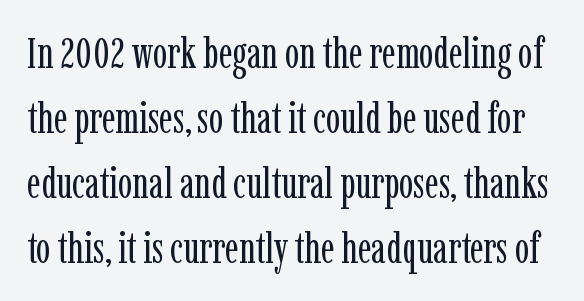
Typographically, this falls in the serif category. The horizontal fit of the characters is conventional and even. This sample has the flowing, uneven cadence of proportional lettering. No letter is thick-stroked: the sample isn't bold. A typesetter would call this leading conventional body-copy spacing.
